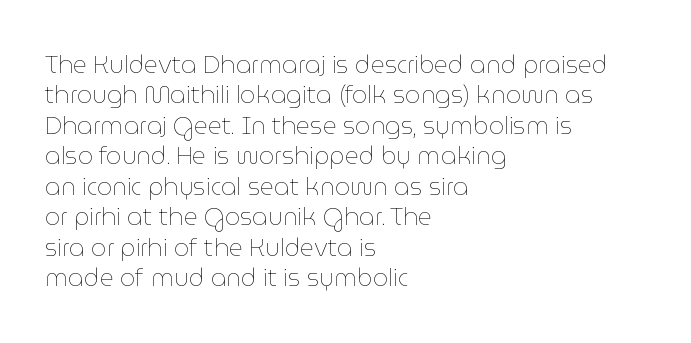
The type sits square on the baseline with zero lean. Only glyphs here, with clear space below each row. This sample is left-justified, so line endings fall wherever the words run out. Nothing unusual about the tracking: characters are spaced as the font intends. No extra ink here — the face is not bold.
